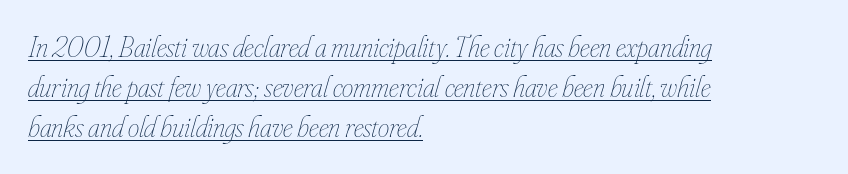
{"italic": "yes", "lean": "right", "slant_degrees": 16, "bold": "no", "weight": "thin", "width": "condensed", "stroke_contrast": "low", "x_height": "small", "monospaced": "no", "underline": "yes", "align": "left", "line_spacing": "normal", "line_spacing_ratio": 1.38, "letter_spacing": "normal", "letter_spacing_em": 0.0, "glyph_px": 29}
